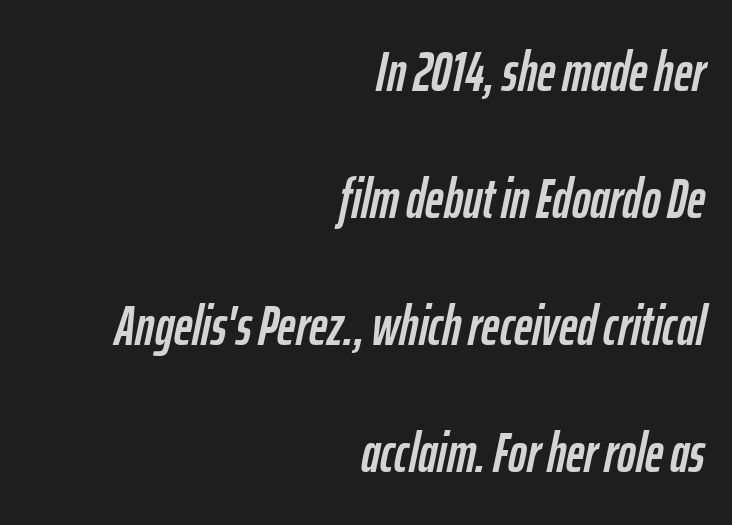
The image shows 56 px condensed type, italic (leaning right); set right-aligned, loose line spacing (2.27x), normal letter spacing, not underlined; low stroke contrast and a medium x-height.
